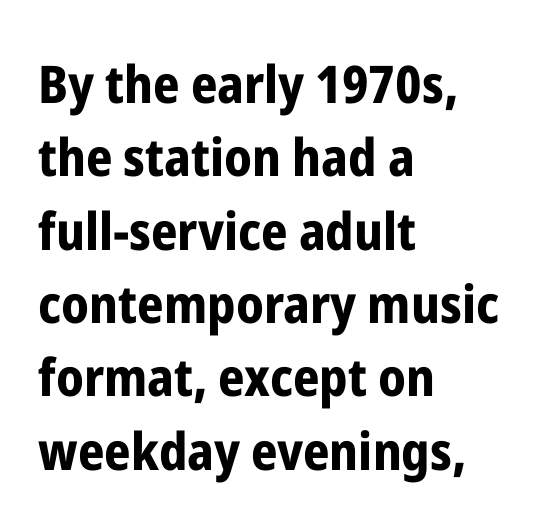
Q: Is the text bold? A: Yes.
Q: Is the text italic (slanted)? A: No, it is upright.
Q: Is the typeface a serif or a sans-serif typeface? A: Sans-serif.
Q: Is the text underlined? A: No.
Q: How is the paragraph aligned? A: Left-aligned.
Q: Is the spacing between letters normal or unusually wide? A: Normal.
Q: Is the spacing between lines tight, normal or loose? A: Normal.
Q: Width (condensed, normal, or wide)? A: Condensed.
Q: Stroke contrast? A: Low.
Q: x-height? A: Medium.
Q: Monospaced? A: No.
